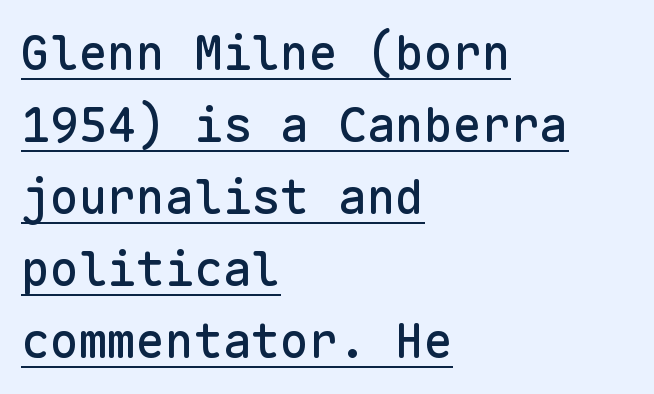
Q: Is the text italic (slanted)? A: No, it is upright.
Q: Is the typeface a serif or a sans-serif typeface? A: Sans-serif.
Q: Is the text underlined? A: Yes.
Q: How is the paragraph aligned? A: Left-aligned.
Q: Is the spacing between letters normal or unusually wide? A: Normal.
Q: Is the spacing between lines tight, normal or loose? A: Normal.
Q: Width (condensed, normal, or wide)? A: Normal.
Q: Stroke contrast? A: Low.
Q: x-height? A: Medium.
Q: Monospaced? A: Yes.
